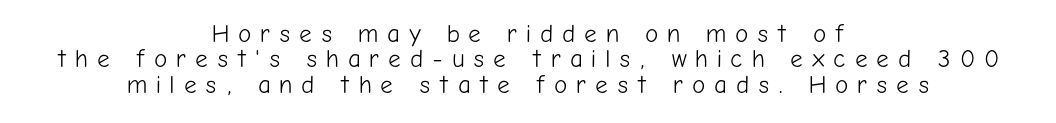
The image shows 25 px text type, upright; set centered, tight line spacing (1.02x), unusually wide letter spacing (+0.35 em), not underlined.
